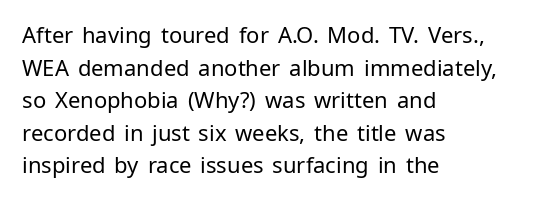
{"italic": "no", "bold": "no", "underline": "no", "align": "left", "line_spacing": "normal", "line_spacing_ratio": 1.48, "letter_spacing": "normal", "letter_spacing_em": 0.0, "glyph_px": 22}
